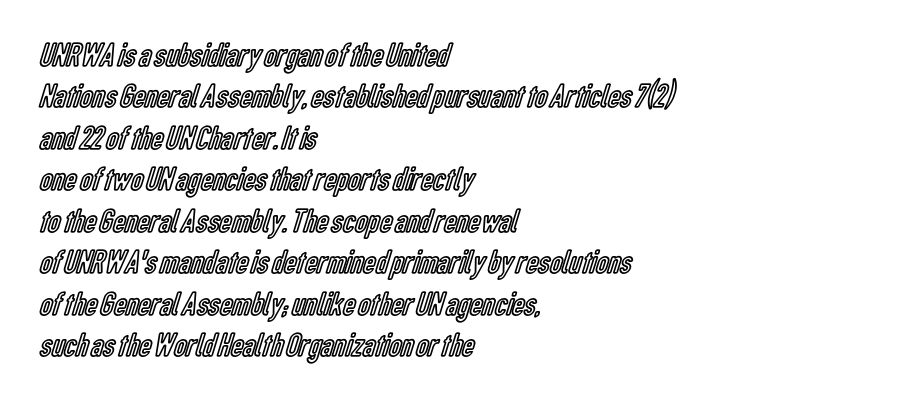
In CSS terms this would be text-align: left. Words appear dense and cohesive because spacing is normal. Bare-footed words on every line.
